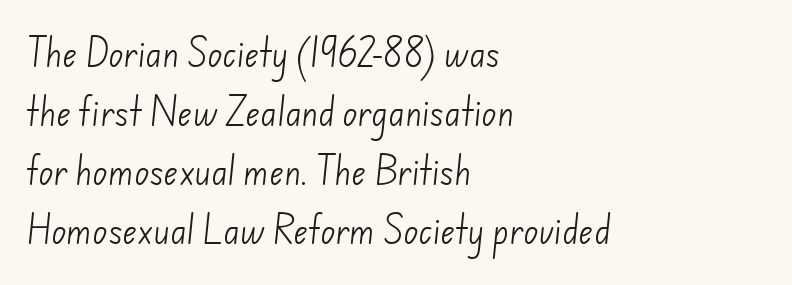
{"serif": "no", "bold": "no", "weight": "light", "width": "normal", "stroke_contrast": "low", "x_height": "small", "monospaced": "no", "underline": "no", "align": "left", "line_spacing": "loose", "line_spacing_ratio": 1.9, "letter_spacing": "normal", "letter_spacing_em": 0.0, "glyph_px": 31}
